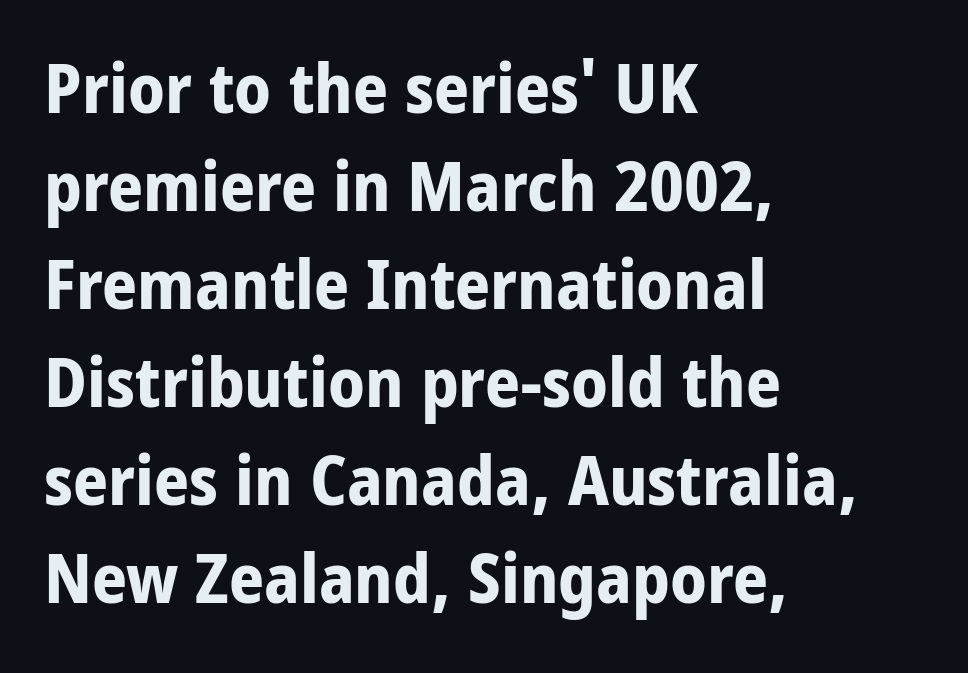
Q: Is the text bold? A: Yes.
Q: Is the text italic (slanted)? A: No, it is upright.
Q: Is the typeface a serif or a sans-serif typeface? A: Sans-serif.
Q: Is the text underlined? A: No.
Q: How is the paragraph aligned? A: Left-aligned.
Q: Is the spacing between letters normal or unusually wide? A: Normal.
Q: Is the spacing between lines tight, normal or loose? A: Normal.
Q: Width (condensed, normal, or wide)? A: Condensed.
Q: Stroke contrast? A: Low.
Q: x-height? A: Large.
Q: Monospaced? A: No.
